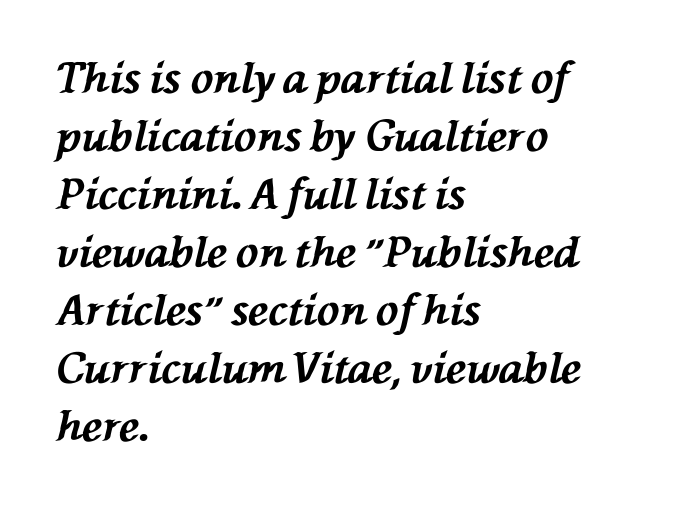
Q: Is the text bold? A: Yes.
Q: Is the text italic (slanted)? A: Yes, it leans left by about 76 degrees.
Q: Is the text underlined? A: No.
Q: How is the paragraph aligned? A: Left-aligned.
Q: Is the spacing between letters normal or unusually wide? A: Normal.
Q: Is the spacing between lines tight, normal or loose? A: Normal.
Q: Width (condensed, normal, or wide)? A: Normal.
Q: Stroke contrast? A: Medium.
Q: x-height? A: Medium.
Q: Monospaced? A: No.
